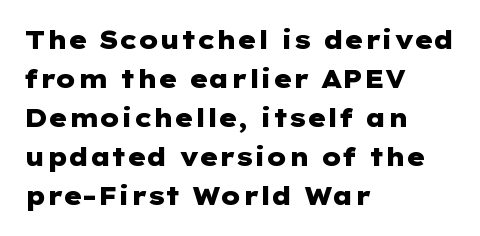
Q: Is the text bold? A: Yes.
Q: Is the text italic (slanted)? A: No, it is upright.
Q: Is the text underlined? A: No.
Q: How is the paragraph aligned? A: Left-aligned.
Q: Is the spacing between letters normal or unusually wide? A: Normal.
Q: Is the spacing between lines tight, normal or loose? A: Normal.
